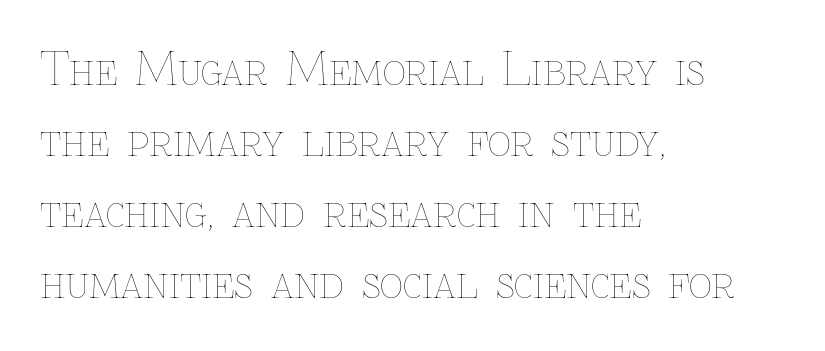
The image shows 45 px thin type, upright; set left-aligned, normal line spacing (1.58x), normal letter spacing, not underlined; low stroke contrast and a medium x-height.
